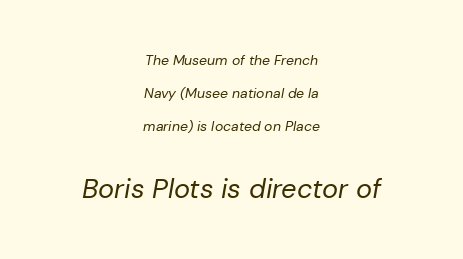
Q: Is the text bold? A: No.
Q: Is the text italic (slanted)? A: Yes, it leans right by about 10 degrees.
Q: Is the text underlined? A: No.
Q: How is the paragraph aligned? A: Centered.
Q: Is the spacing between letters normal or unusually wide? A: Normal.
Q: Is the spacing between lines tight, normal or loose? A: Loose.
Q: Which block of text is set in a larger size, the first (top) or the second (bottom)? A: The second (bottom) one.
